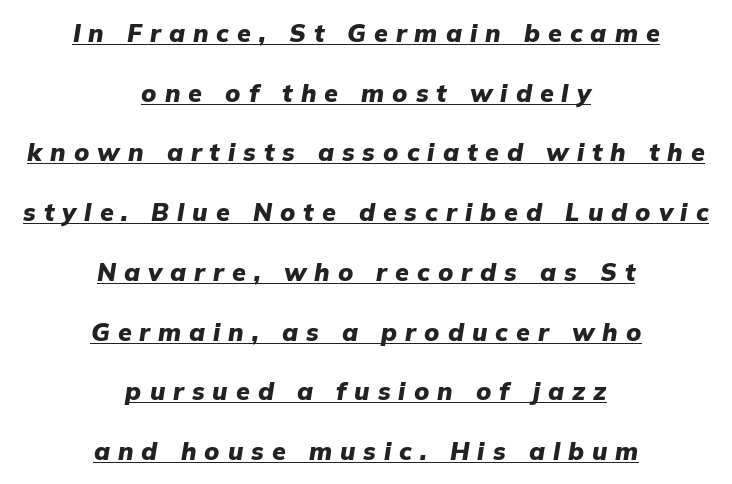
A continuous stroke trails under the words, as in a hyperlink. The leading is generous, giving the passage an open texture. The rendering applies a slant to the glyphs. If you folded the block vertically in half, each line would mirror itself in length. Each glyph is drawn with heavy, bold strokes. Caption: expanded tracking, letters set apart.
